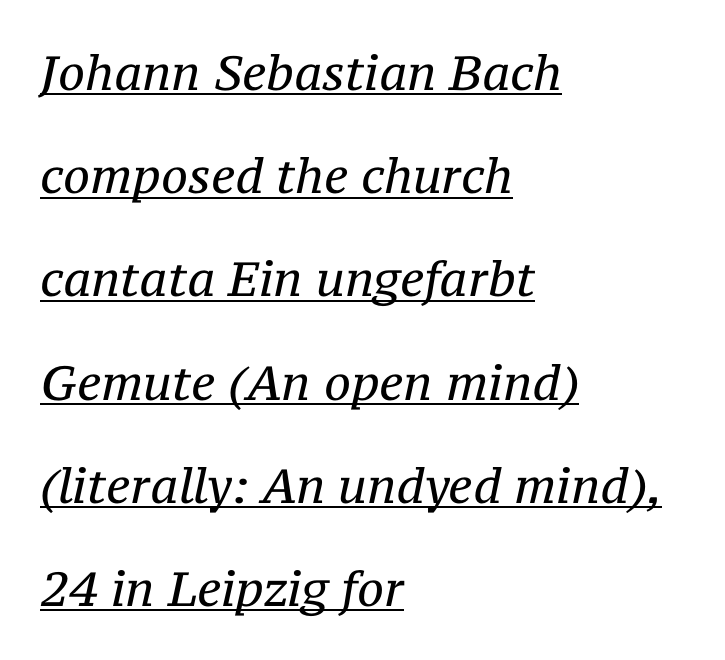
{"serif": "yes", "italic": "yes", "lean": "right", "slant_degrees": 12, "bold": "no", "weight": "regular", "width": "normal", "stroke_contrast": "medium", "x_height": "medium", "monospaced": "no", "underline": "yes", "align": "left", "line_spacing": "loose", "line_spacing_ratio": 2.15, "letter_spacing": "normal", "letter_spacing_em": 0.0, "glyph_px": 48}
